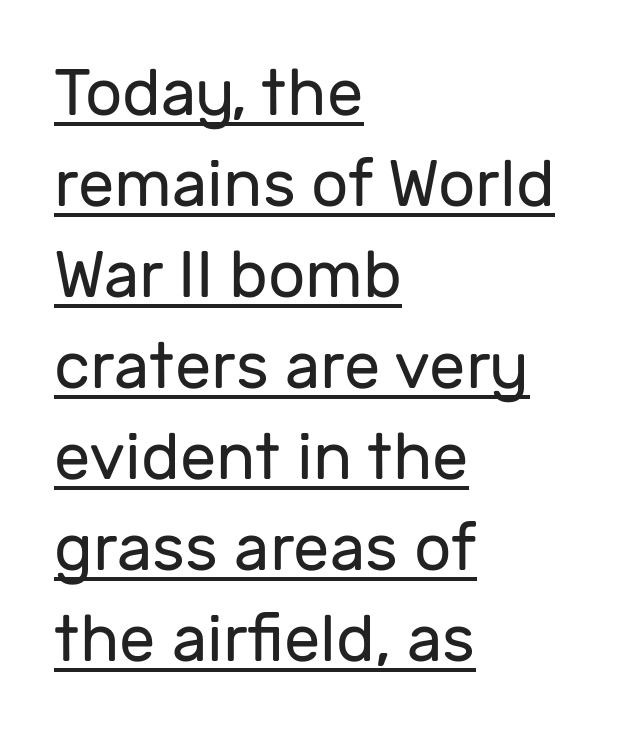
The designer went with a sans here, leaving each stem footless. This rendering features underlined lettering. No heavy texture on the line: the type isn't bold. Note the varied advance widths — an 'i' is clearly narrower than an 'm'. What stands out about the letter spacing? Nothing — it is the standard amount.
